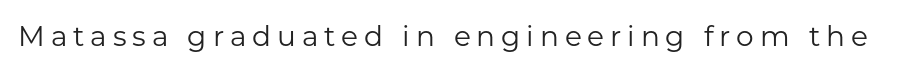
The image shows 28 px regular-weight sans-serif type, upright; set unusually wide letter spacing (+0.21 em), not underlined; low stroke contrast and a medium x-height.
